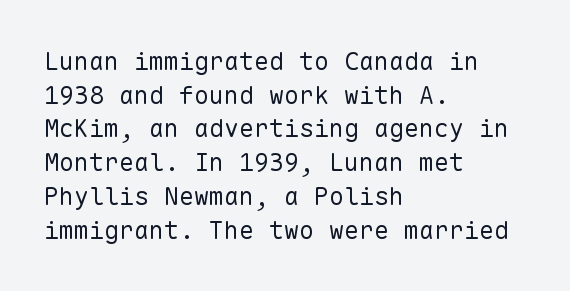
{"italic": "no", "bold": "no", "underline": "no", "align": "left", "line_spacing": "normal", "line_spacing_ratio": 1.35, "letter_spacing": "normal", "letter_spacing_em": 0.0, "glyph_px": 25}
